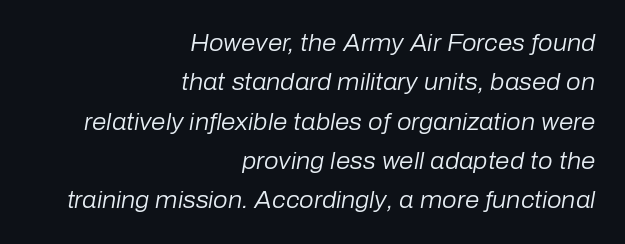
Q: Is the text bold? A: No.
Q: Is the text italic (slanted)? A: Yes, it leans right by about 10 degrees.
Q: Is the text underlined? A: No.
Q: How is the paragraph aligned? A: Right-aligned.
Q: Is the spacing between letters normal or unusually wide? A: Normal.
